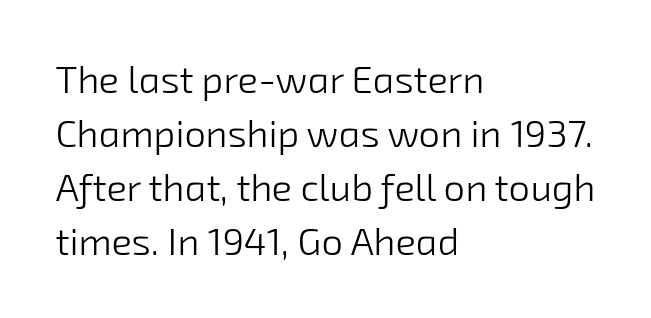
{"serif": "no", "bold": "no", "weight": "light", "width": "normal", "stroke_contrast": "low", "x_height": "medium", "monospaced": "no", "underline": "no", "align": "left", "line_spacing": "normal", "line_spacing_ratio": 1.42, "letter_spacing": "normal", "letter_spacing_em": 0.0, "glyph_px": 38}
